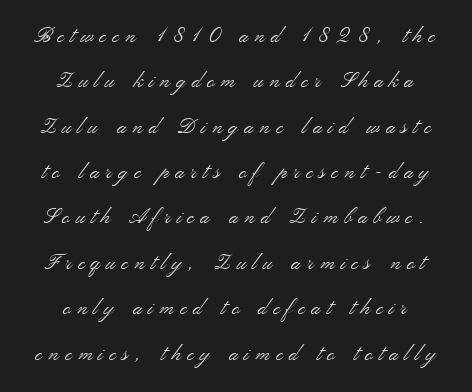
The image shows 21 px text type; set centered, loose line spacing (2.16x), unusually wide letter spacing (+0.29 em), not underlined.
